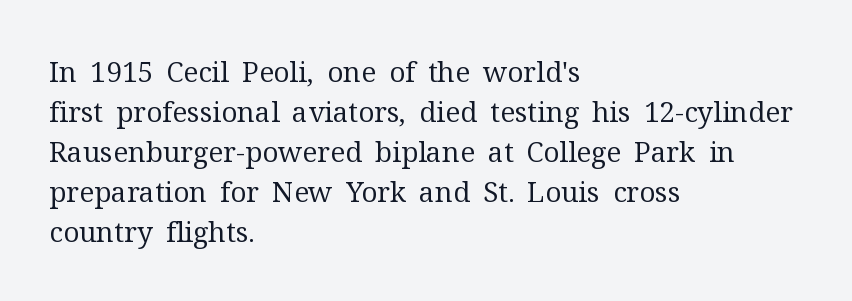
The image shows 28 px regular-weight serif type, upright; set left-aligned, normal line spacing (1.43x), normal letter spacing, not underlined; medium stroke contrast and a medium x-height.
